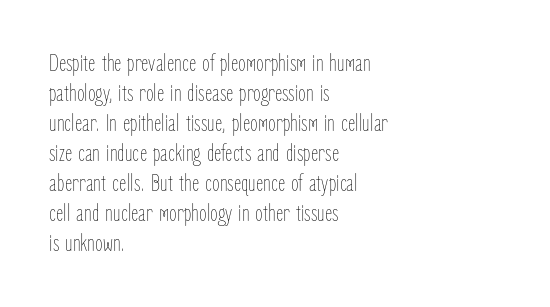
Stem width sits at or under what a default text font uses. Rendered with straight, roman letterforms. In CSS terms this would be text-align: left. Is the letter spacing exaggerated? No — it looks like the ordinary default.
